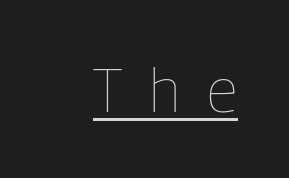
{"italic": "no", "bold": "no", "weight": "thin", "width": "condensed", "stroke_contrast": "low", "x_height": "medium", "monospaced": "no", "underline": "yes", "letter_spacing": "wide", "letter_spacing_em": 0.44, "glyph_px": 61}
